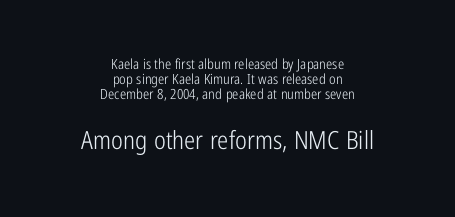
{"italic": "no", "bold": "no", "underline": "no", "align": "center", "line_spacing": "tight", "line_spacing_ratio": 1.07, "letter_spacing": "normal", "letter_spacing_em": 0.0, "larger_block": "second", "size_ratio": 1.79, "glyph_px": 25}
